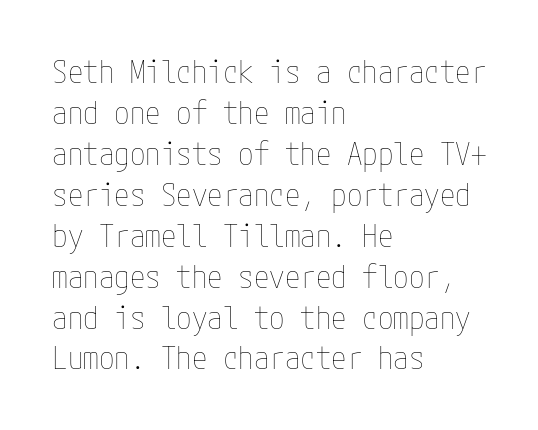
The image shows 31 px thin, condensed type, upright; set left-aligned, normal line spacing (1.32x), normal letter spacing, not underlined; low stroke contrast and a medium x-height.
